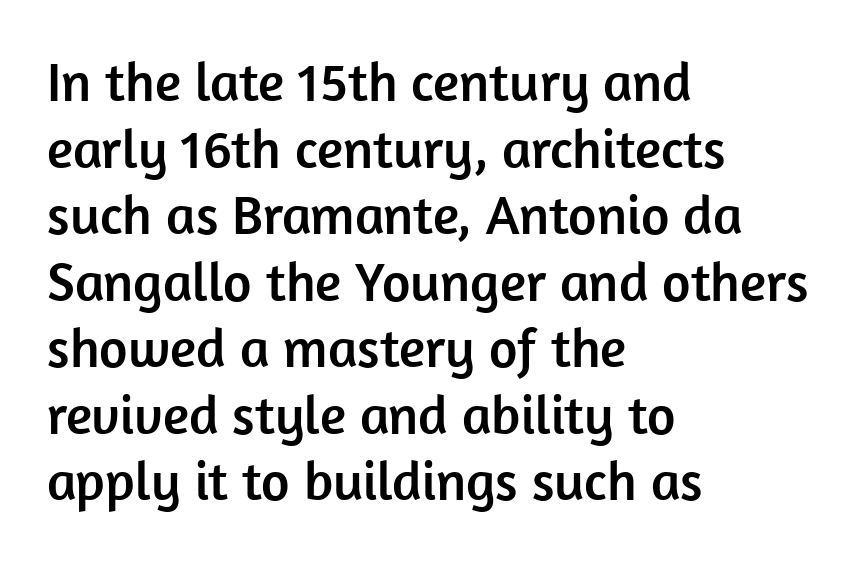
The image shows 55 px sans-serif type, upright; set left-aligned, line spacing 1.21x, normal letter spacing, not underlined; low stroke contrast and a medium x-height.
